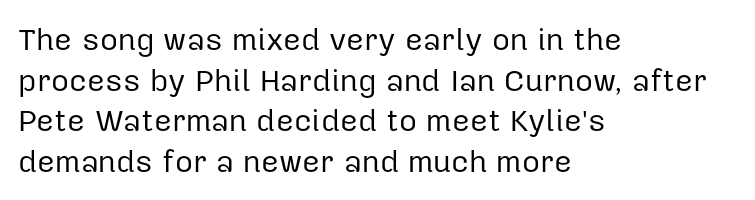
Q: Is the text bold? A: No.
Q: Is the text italic (slanted)? A: No, it is upright.
Q: Is the typeface a serif or a sans-serif typeface? A: Sans-serif.
Q: Is the text underlined? A: No.
Q: How is the paragraph aligned? A: Left-aligned.
Q: Is the spacing between letters normal or unusually wide? A: Normal.
Q: Is the spacing between lines tight, normal or loose? A: Normal.
Q: Width (condensed, normal, or wide)? A: Normal.
Q: Stroke contrast? A: Low.
Q: x-height? A: Medium.
Q: Monospaced? A: No.
